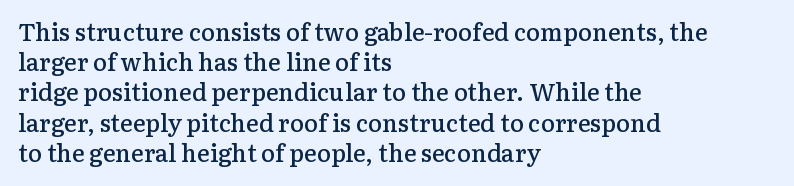
Q: Is the text bold? A: Semi-bold.
Q: Is the text italic (slanted)? A: No, it is upright.
Q: Is the text underlined? A: No.
Q: How is the paragraph aligned? A: Left-aligned.
Q: Is the spacing between letters normal or unusually wide? A: Normal.
Q: Is the spacing between lines tight, normal or loose? A: Normal.
